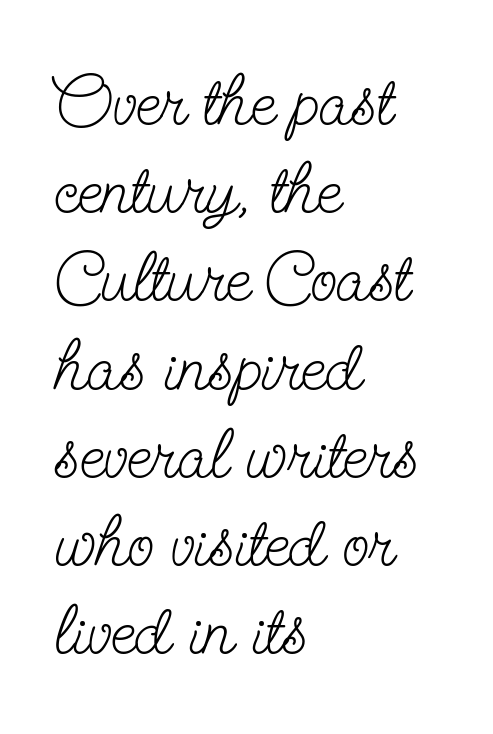
{"serif": "yes", "bold": "no", "weight": "light", "width": "condensed", "stroke_contrast": "low", "x_height": "small", "monospaced": "no", "underline": "no", "align": "left", "line_spacing": "normal", "line_spacing_ratio": 1.26, "letter_spacing": "normal", "letter_spacing_em": 0.0, "glyph_px": 70}
